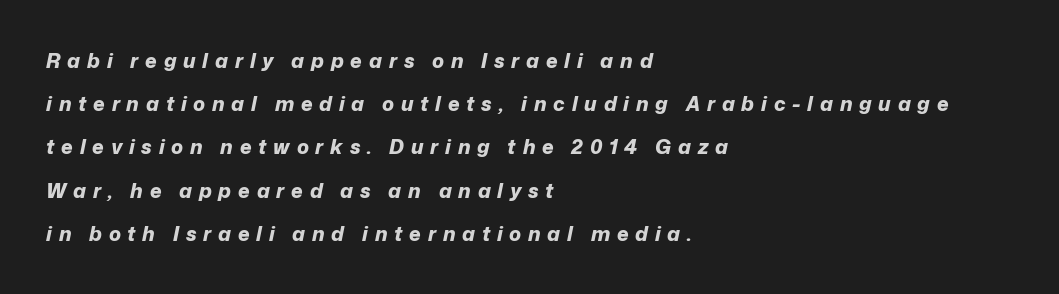
Does the lettering tilt? It does — this is italic. Casual observation: everything's shoved over to the left. Any mark beneath the type? The region is blank. These lines have a slow, spaced-out rhythm from letter to letter. Leading: increased.
